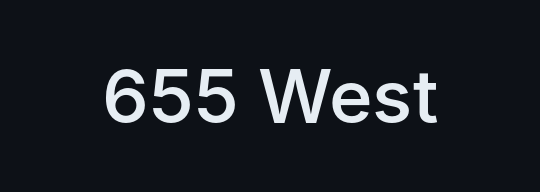
This rendering features lettering with no underline. The typography opts for an upright posture over an oblique one. Honestly, the letter spacing is just normal — you wouldn't notice it. A typesetter would call this proportional, since set widths differ per character. A fair bit of extra ink — the face is semibold, not bold.
